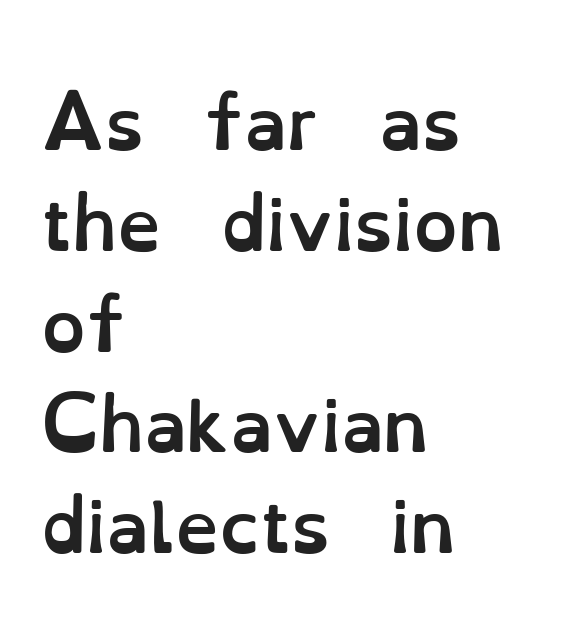
Q: Is the text bold? A: Yes.
Q: Is the text italic (slanted)? A: No, it is upright.
Q: Is the text underlined? A: No.
Q: How is the paragraph aligned? A: Left-aligned.
Q: Is the spacing between letters normal or unusually wide? A: Normal.
Q: Is the spacing between lines tight, normal or loose? A: Normal.
Q: Width (condensed, normal, or wide)? A: Normal.
Q: Stroke contrast? A: Low.
Q: x-height? A: Small.
Q: Monospaced? A: No.
